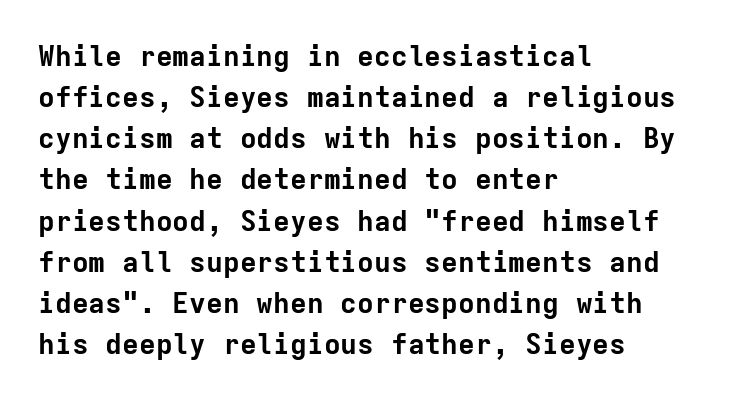
The lines are quadded left. If you measured baseline to baseline, you'd find a middling distance. A sans-serif font was chosen for this passage. Style check: upright. Fixed-width glyphs throughout — classic coding-font behaviour. Any mark beneath the type? The region is blank.
